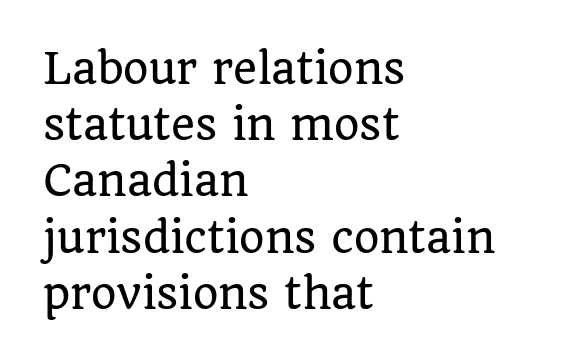
{"serif": "yes", "italic": "no", "width": "normal", "stroke_contrast": "low", "x_height": "large", "monospaced": "no", "underline": "no", "align": "left", "line_spacing": "normal", "line_spacing_ratio": 1.37, "letter_spacing": "normal", "letter_spacing_em": 0.0, "glyph_px": 41}
